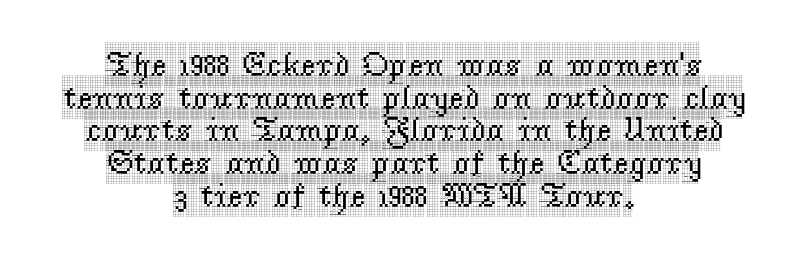
{"serif": "yes", "italic": "no", "width": "condensed", "x_height": "large", "monospaced": "no", "underline": "no", "align": "center", "line_spacing": "tight", "line_spacing_ratio": 0.96, "letter_spacing": "normal", "letter_spacing_em": 0.0, "glyph_px": 34}
